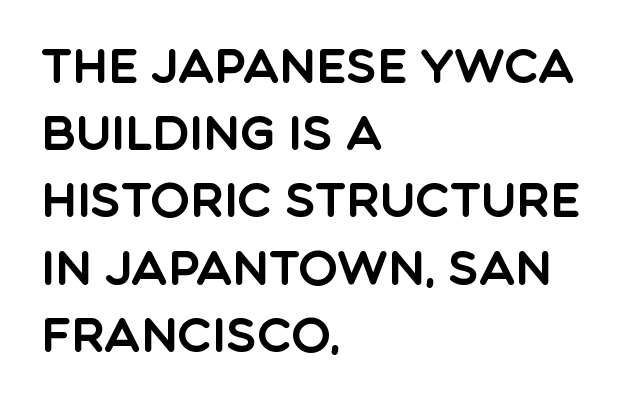
You can tell from the bare stems that sans-serif type was used. There is no visible air inserted between adjacent glyphs. The text block is weighted toward the left margin, trailing off unevenly rightward. The designer left line spacing at the default. Do the characters align in a grid? No, the font is proportional.
